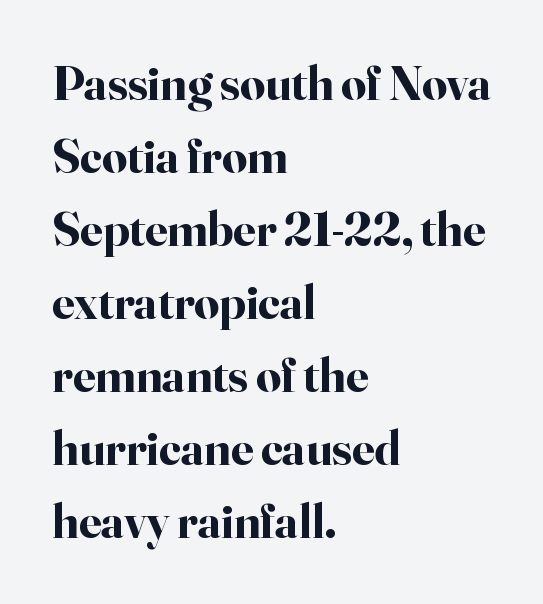
Q: Is the text bold? A: Yes.
Q: Is the text italic (slanted)? A: No, it is upright.
Q: Is the typeface a serif or a sans-serif typeface? A: Serif.
Q: Is the text underlined? A: No.
Q: How is the paragraph aligned? A: Left-aligned.
Q: Is the spacing between letters normal or unusually wide? A: Normal.
Q: Is the spacing between lines tight, normal or loose? A: Normal.
Q: Width (condensed, normal, or wide)? A: Normal.
Q: Stroke contrast? A: High.
Q: x-height? A: Small.
Q: Monospaced? A: No.
